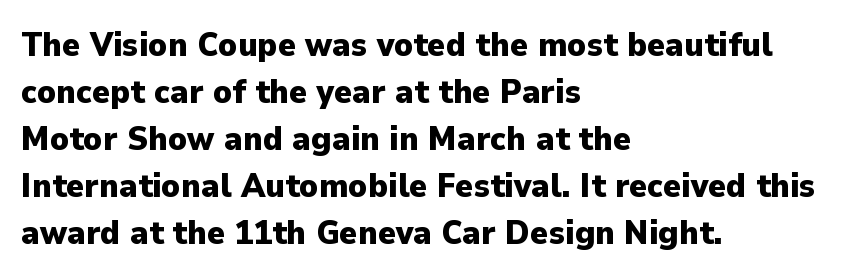
{"serif": "no", "italic": "no", "bold": "yes", "weight": "heavy", "width": "normal", "stroke_contrast": "low", "x_height": "medium", "monospaced": "no", "underline": "no", "align": "left", "line_spacing": "normal", "line_spacing_ratio": 1.38, "letter_spacing": "normal", "letter_spacing_em": 0.0, "glyph_px": 34}
